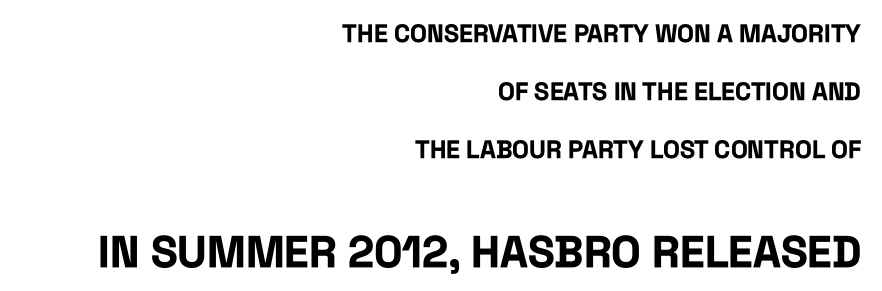
The image shows 44 px bold, condensed sans-serif type, upright; set right-aligned, loose line spacing (2.33x), normal letter spacing, not underlined; the second (bottom) block is 1.76x larger; low stroke contrast and a large x-height.
